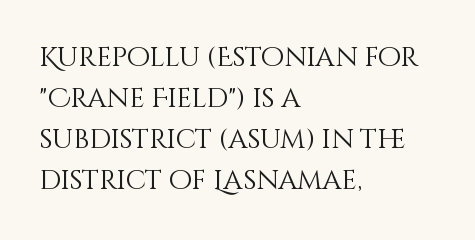
Q: Is the text bold? A: No.
Q: Is the text italic (slanted)? A: No, it is upright.
Q: Is the text underlined? A: No.
Q: How is the paragraph aligned? A: Left-aligned.
Q: Is the spacing between letters normal or unusually wide? A: Normal.
Q: Is the spacing between lines tight, normal or loose? A: Normal.
